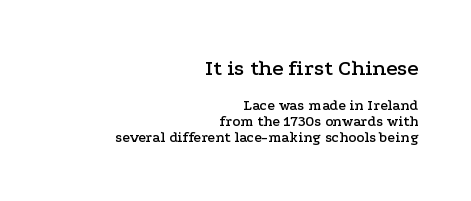
{"italic": "no", "underline": "no", "align": "right", "line_spacing": "tight", "line_spacing_ratio": 1.09, "letter_spacing": "normal", "letter_spacing_em": 0.0, "larger_block": "first", "size_ratio": 1.47, "glyph_px": 22}
